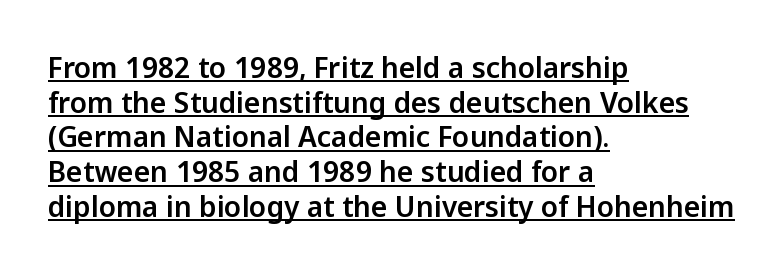
Letter spacing: default. Quick note: not italic, upright. Each line starts at the same left margin while the right side varies. This is underlined copy, the kind a proofreader might mark for attention.
